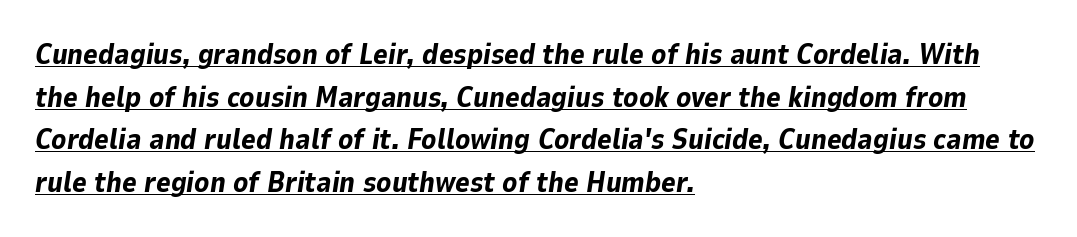
Each letter keeps its own natural width here, so spacing adapts to shape. An italicized treatment has been applied to the whole sample. Students, this is bold: see how much ink each stroke carries. Students, observe: this is what conventionally led text looks like. This rendering uses left alignment, leaving the right contour irregular. Nobody touched the tracking dial on this one.
